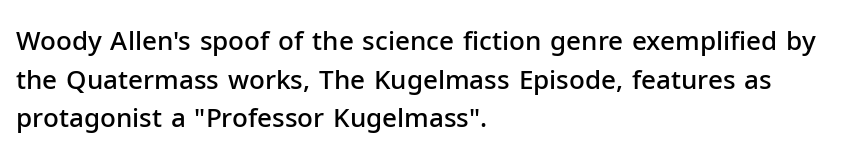
What stands out about the letter spacing? Nothing — it is the standard amount. Where is the straight margin? On the left. The glyphs are unaccompanied by any horizontal stroke below them. Is there any slant? The stems are plumb. The leading is moderate, giving the passage an even texture.
